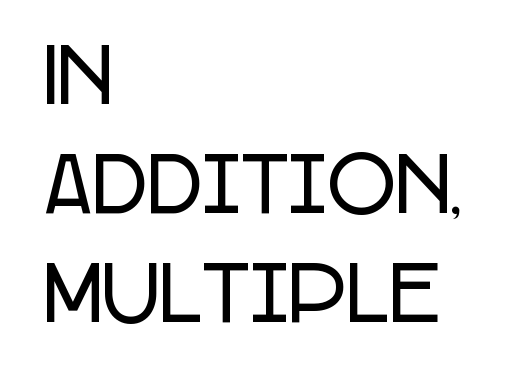
Nope, no serifs anywhere on these letters. What stands out about the letter spacing? Nothing — it is the standard amount. The compositor pushed each line to the left boundary. One glance says typical: line gaps are just what's usual. This sample has the flowing, uneven cadence of proportional lettering. The lettering stays uniformly vertical, giving the passage a roman look.
